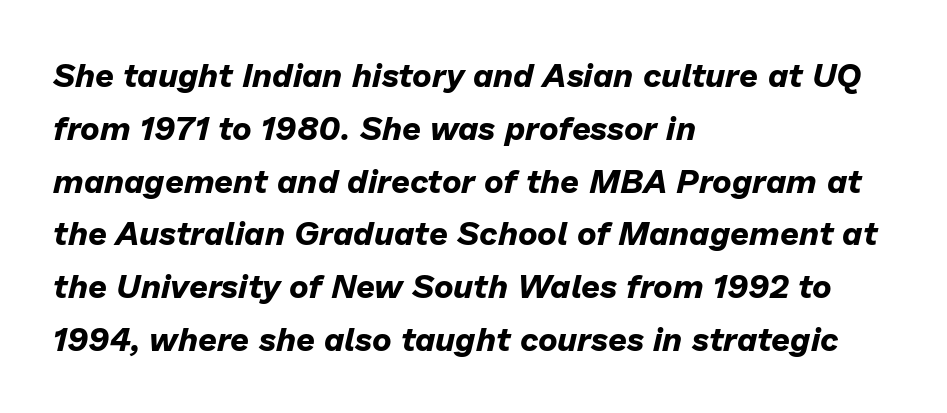
{"italic": "yes", "lean": "right", "slant_degrees": 13, "bold": "yes", "weight": "bold", "width": "normal", "stroke_contrast": "low", "x_height": "medium", "monospaced": "no", "underline": "no", "align": "left", "line_spacing": "normal", "line_spacing_ratio": 1.6, "letter_spacing": "normal", "letter_spacing_em": 0.0, "glyph_px": 33}
